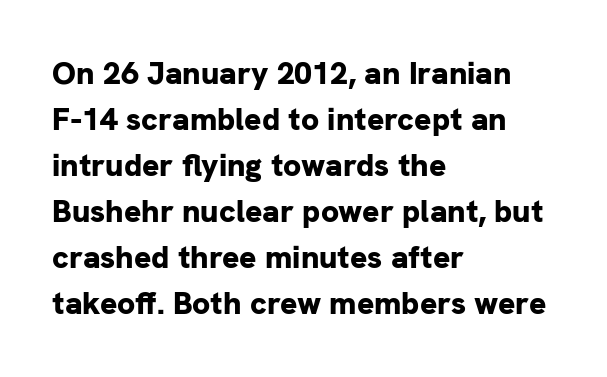
Q: Is the text bold? A: Yes.
Q: Is the text italic (slanted)? A: No, it is upright.
Q: Is the typeface a serif or a sans-serif typeface? A: Sans-serif.
Q: Is the text underlined? A: No.
Q: How is the paragraph aligned? A: Left-aligned.
Q: Is the spacing between letters normal or unusually wide? A: Normal.
Q: Is the spacing between lines tight, normal or loose? A: Normal.
Q: Width (condensed, normal, or wide)? A: Normal.
Q: Stroke contrast? A: Low.
Q: x-height? A: Medium.
Q: Monospaced? A: No.
